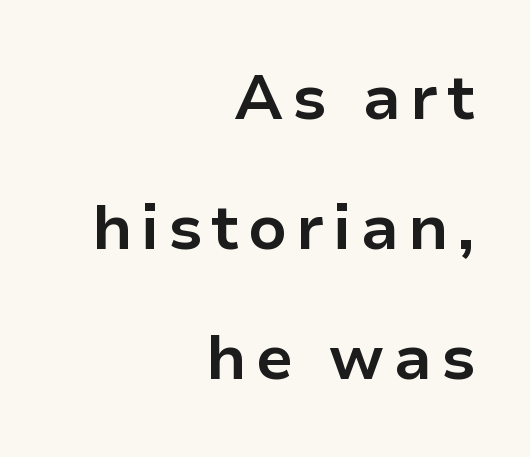
{"serif": "no", "italic": "no", "bold": "yes", "weight": "bold", "width": "normal", "stroke_contrast": "low", "x_height": "medium", "monospaced": "no", "underline": "no", "align": "right", "line_spacing": "loose", "line_spacing_ratio": 2.06, "glyph_px": 63}
